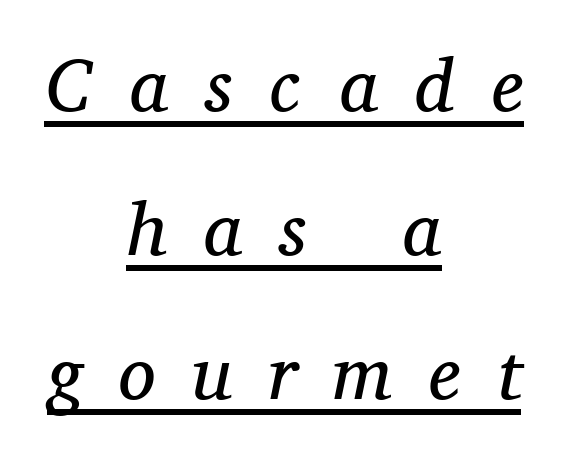
{"serif": "yes", "italic": "yes", "lean": "right", "slant_degrees": 11, "bold": "no", "weight": "regular", "width": "normal", "stroke_contrast": "medium", "x_height": "medium", "monospaced": "no", "underline": "yes", "align": "center", "line_spacing": "loose", "line_spacing_ratio": 1.92, "letter_spacing": "wide", "letter_spacing_em": 0.49, "glyph_px": 75}
